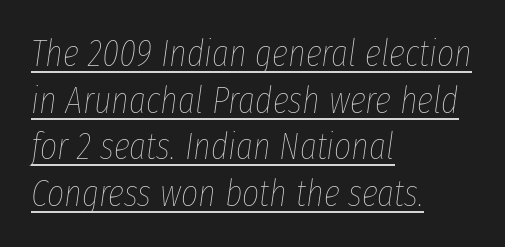
Q: Is the text bold? A: No.
Q: Is the text italic (slanted)? A: Yes, it leans right by about 8 degrees.
Q: Is the text underlined? A: Yes.
Q: How is the paragraph aligned? A: Left-aligned.
Q: Is the spacing between letters normal or unusually wide? A: Normal.
Q: Is the spacing between lines tight, normal or loose? A: Normal.
Q: Width (condensed, normal, or wide)? A: Condensed.
Q: Stroke contrast? A: Low.
Q: x-height? A: Medium.
Q: Monospaced? A: No.
